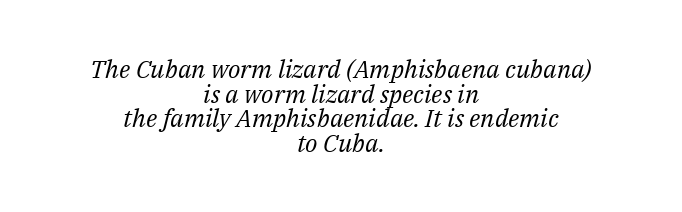
{"italic": "yes", "lean": "right", "slant_degrees": 14, "bold": "no", "underline": "no", "align": "center", "line_spacing": "tight", "line_spacing_ratio": 0.99, "letter_spacing": "normal", "letter_spacing_em": 0.0, "glyph_px": 25}
